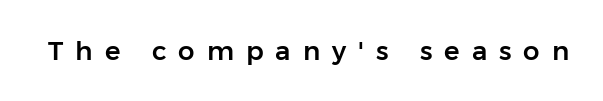
The image shows 26 px text type, upright; set unusually wide letter spacing (+0.46 em), not underlined.
